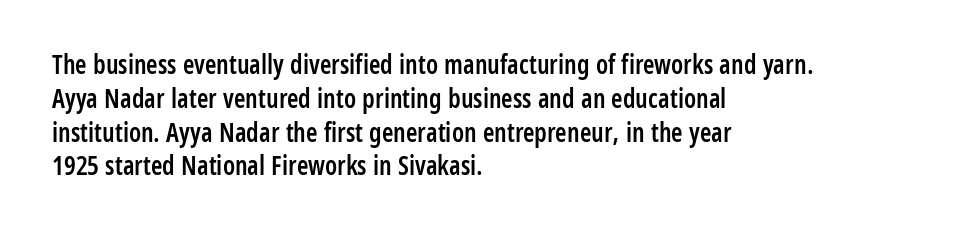
The image shows 26 px text type, upright; set left-aligned, normal line spacing (1.3x), normal letter spacing, not underlined.
